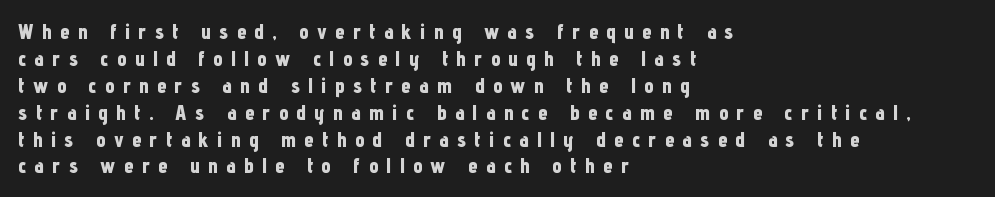
The image shows 21 px bold type, upright; set left-aligned, normal line spacing (1.28x), unusually wide letter spacing (+0.4 em), not underlined.
